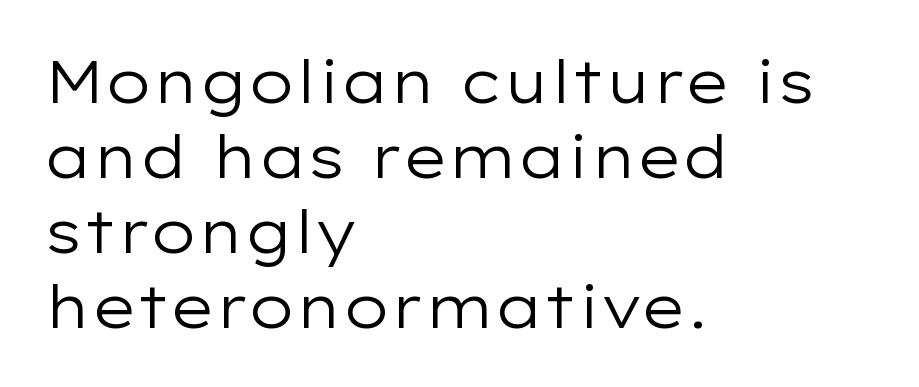
The image shows 59 px regular-weight, wide sans-serif type, upright; set left-aligned, normal line spacing (1.27x), normal letter spacing, not underlined; low stroke contrast and a medium x-height.
